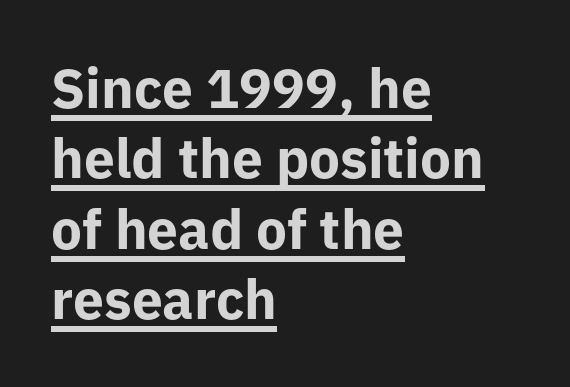
{"serif": "no", "italic": "no", "bold": "yes", "weight": "bold", "width": "normal", "stroke_contrast": "low", "x_height": "medium", "monospaced": "no", "underline": "yes", "align": "left", "line_spacing": "normal", "line_spacing_ratio": 1.28, "letter_spacing": "normal", "letter_spacing_em": 0.0, "glyph_px": 55}
